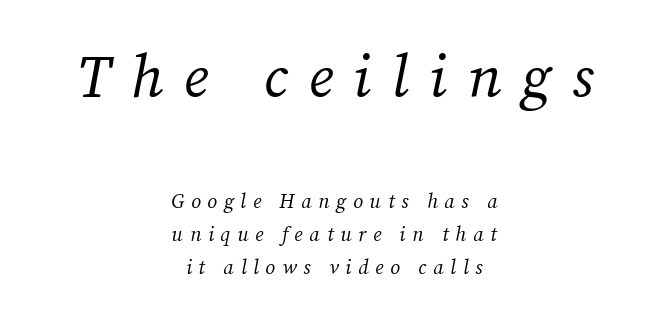
{"serif": "yes", "italic": "yes", "lean": "right", "slant_degrees": 12, "bold": "no", "weight": "regular", "width": "normal", "stroke_contrast": "medium", "x_height": "medium", "monospaced": "no", "underline": "no", "align": "center", "line_spacing": "normal", "line_spacing_ratio": 1.66, "letter_spacing": "wide", "letter_spacing_em": 0.34, "larger_block": "first", "size_ratio": 3.0, "glyph_px": 60}
